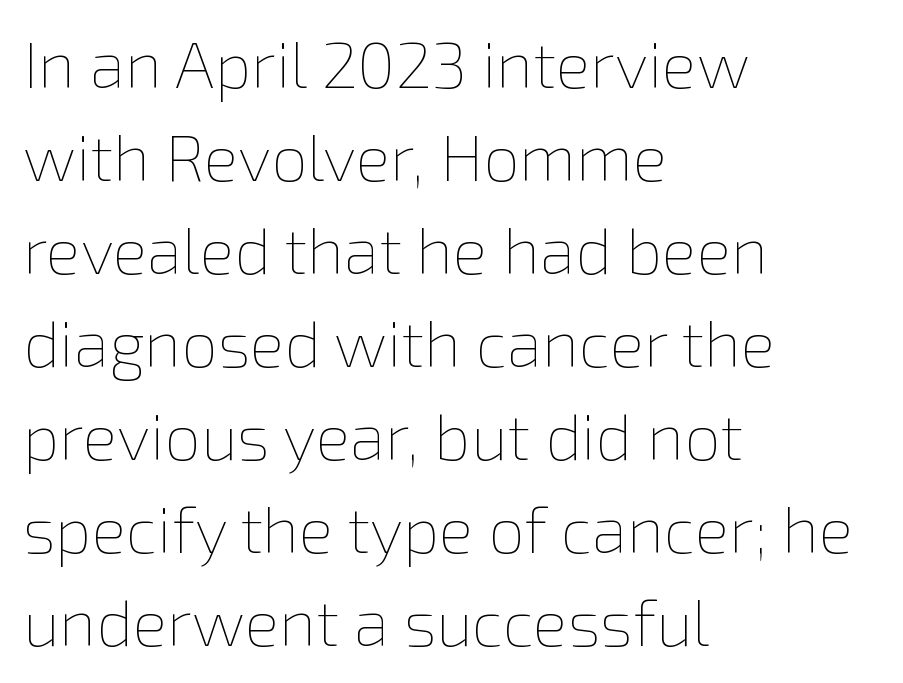
Compared with a typical body face, this is equally light or lighter still. Posture: straight, roman, zero tilt. Bare-footed words on every line. Here the designer chose a conventional face with non-uniform glyph widths. Notice how descenders clear the ascenders below comfortably — that's standard leading.
